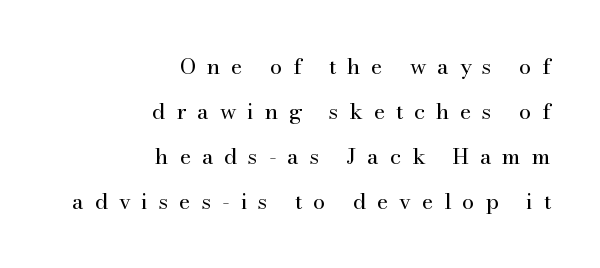
The image shows 22 px text type, upright; set right-aligned, loose line spacing (2.05x), unusually wide letter spacing (+0.49 em), not underlined.
